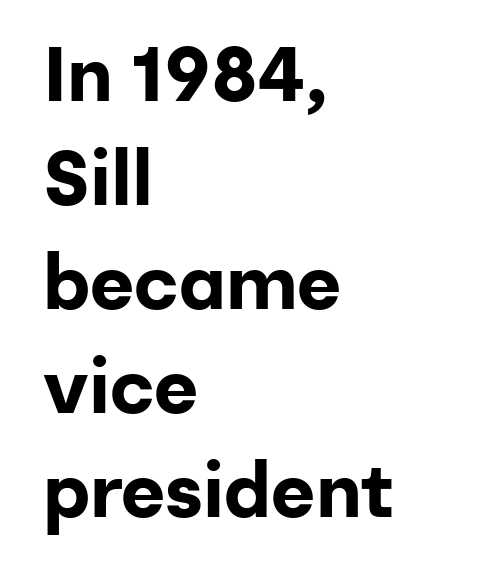
The image shows 76 px bold sans-serif type, upright; set left-aligned, normal line spacing (1.37x), normal letter spacing, not underlined; low stroke contrast and a medium x-height.
